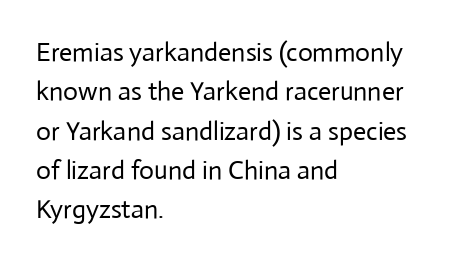
A typesetter would mark this as roman, not italic. Does the leading feel generous? No, just average. The typesetter chose a ragged-right arrangement here. The gaps between neighbouring characters are ordinary and unremarkable. Is this a heavy cut? Hardly; it is regular or lighter. The space directly below the letters is spotless.
